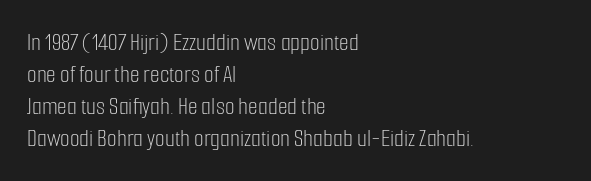
Q: Is the text bold? A: No.
Q: Is the text italic (slanted)? A: No, it is upright.
Q: Is the text underlined? A: No.
Q: How is the paragraph aligned? A: Left-aligned.
Q: Is the spacing between letters normal or unusually wide? A: Normal.
Q: Is the spacing between lines tight, normal or loose? A: Normal.
